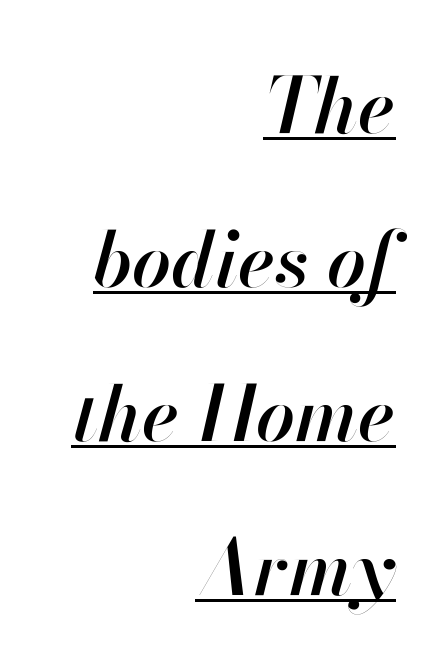
Q: Is the text bold? A: Semi-bold.
Q: Is the text italic (slanted)? A: Yes, it leans right by about 13 degrees.
Q: Is the text underlined? A: Yes.
Q: How is the paragraph aligned? A: Right-aligned.
Q: Is the spacing between letters normal or unusually wide? A: Normal.
Q: Is the spacing between lines tight, normal or loose? A: Loose.
Q: Width (condensed, normal, or wide)? A: Normal.
Q: Stroke contrast? A: High.
Q: x-height? A: Small.
Q: Monospaced? A: No.
